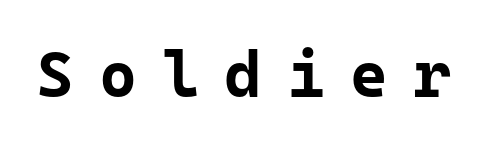
Q: Is the text bold? A: Yes.
Q: Is the text italic (slanted)? A: No, it is upright.
Q: Is the typeface a serif or a sans-serif typeface? A: Sans-serif.
Q: Is the text underlined? A: No.
Q: Is the spacing between letters normal or unusually wide? A: Unusually wide.
Q: Width (condensed, normal, or wide)? A: Normal.
Q: Stroke contrast? A: Low.
Q: x-height? A: Medium.
Q: Monospaced? A: Yes.
